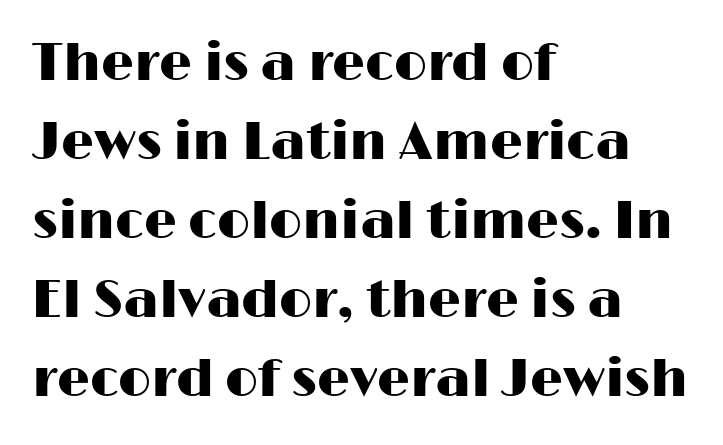
Q: Is the text italic (slanted)? A: No, it is upright.
Q: Is the typeface a serif or a sans-serif typeface? A: Sans-serif.
Q: Is the text underlined? A: No.
Q: How is the paragraph aligned? A: Left-aligned.
Q: Is the spacing between letters normal or unusually wide? A: Normal.
Q: Is the spacing between lines tight, normal or loose? A: Normal.
Q: Width (condensed, normal, or wide)? A: Wide.
Q: Stroke contrast? A: High.
Q: x-height? A: Medium.
Q: Monospaced? A: No.
